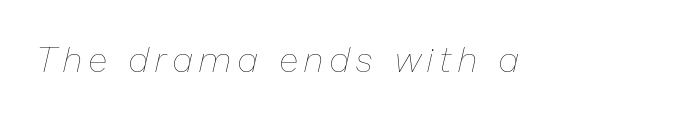
The image shows 35 px thin type, italic (leaning right); set unusually wide letter spacing (+0.2 em), not underlined; low stroke contrast and a medium x-height.
